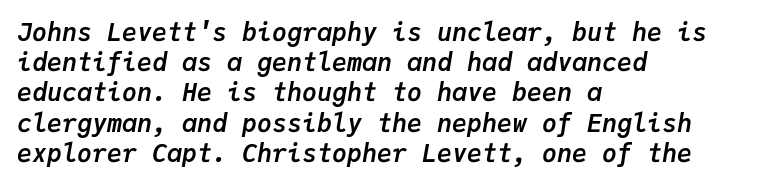
The gaps between neighbouring characters are ordinary and unremarkable. Glance below the letters and you will spot only blank space. Thick stems and heavy bowls — unmistakably bold. Caption: multi-line text, flush left, ragged right.
